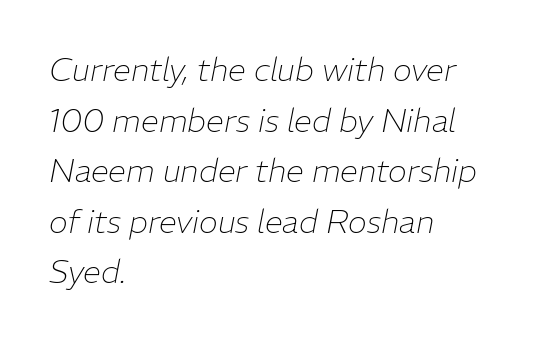
Students, observe: this is what conventionally led text looks like. Line starts are locked; line ends wander. Heaviness? Minimal to ordinary, like unemphasized prose. Clear beneath every line of the passage. The type is set solid horizontally, with unmodified tracking. Is the type slanted? Yes — the strokes lean at a clear angle.
